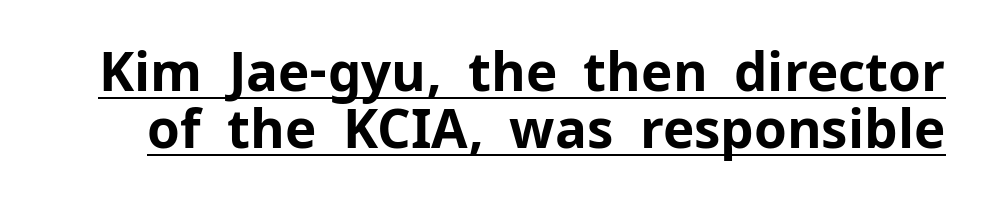
Check the space under the baseline: a stroke is drawn there. Examine the stroke ends and you'll find no serifs. In terms of weight, the rendering is a true, heavy bold. Very little white space separates one row of letters from the next.
